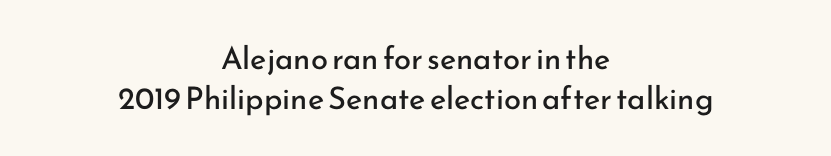
{"serif": "no", "italic": "no", "bold": "no", "weight": "regular", "width": "normal", "stroke_contrast": "low", "x_height": "small", "monospaced": "no", "underline": "no", "align": "center", "line_spacing": "normal", "line_spacing_ratio": 1.29, "letter_spacing": "normal", "letter_spacing_em": 0.0, "glyph_px": 31}
